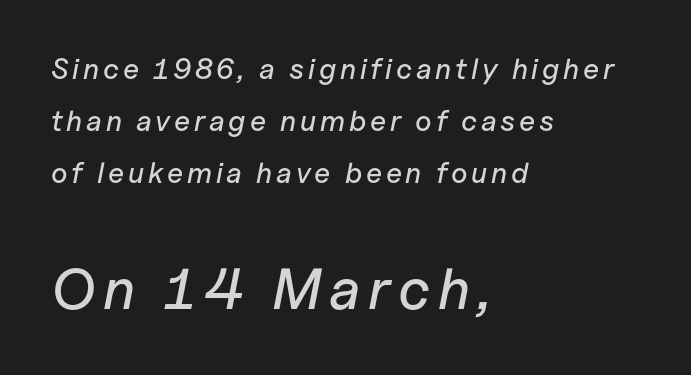
The image shows 58 px text type, italic (leaning right); set left-aligned, line spacing 1.79x, not underlined; the second (bottom) block is 2.0x larger; low stroke contrast and a medium x-height.
